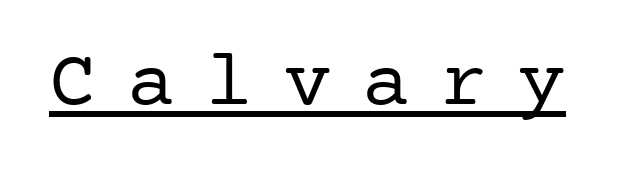
{"serif": "yes", "italic": "no", "bold": "no", "weight": "regular", "width": "normal", "stroke_contrast": "low", "x_height": "medium", "underline": "yes", "letter_spacing": "wide", "letter_spacing_em": 0.39, "glyph_px": 79}
